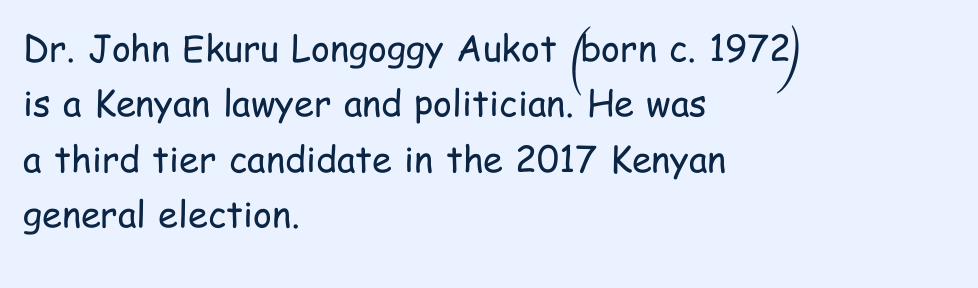
The typesetting does not lean heavy: it is not bold. Notice how the stems are strictly vertical — no italics here. Short and long lines alike share a common starting point at left. How would I describe the line gaps? Plain and ordinary. The letters carry no serifs — their stems end cleanly without finishing strokes.
